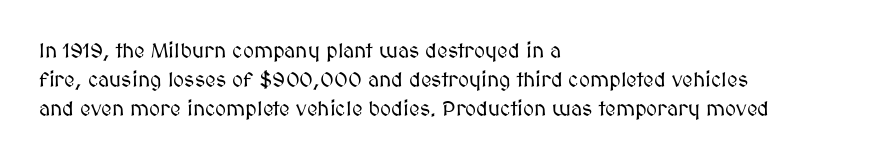
Q: Is the text italic (slanted)? A: No, it is upright.
Q: Is the text underlined? A: No.
Q: How is the paragraph aligned? A: Left-aligned.
Q: Is the spacing between letters normal or unusually wide? A: Normal.
Q: Is the spacing between lines tight, normal or loose? A: Normal.
